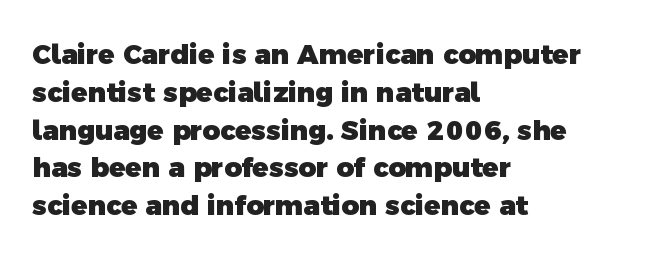
Q: Is the text bold? A: Yes.
Q: Is the text underlined? A: No.
Q: How is the paragraph aligned? A: Left-aligned.
Q: Is the spacing between letters normal or unusually wide? A: Normal.
Q: Is the spacing between lines tight, normal or loose? A: Normal.
